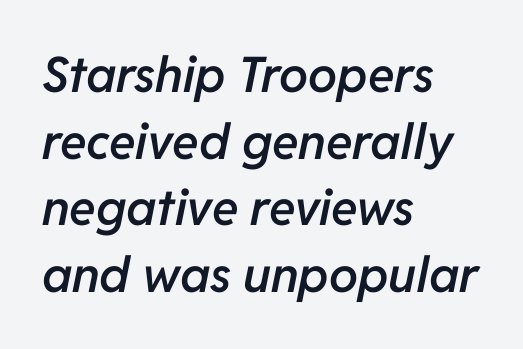
The image shows 49 px semibold type, italic (leaning right); set left-aligned, normal line spacing (1.36x), normal letter spacing, not underlined; low stroke contrast and a medium x-height.
